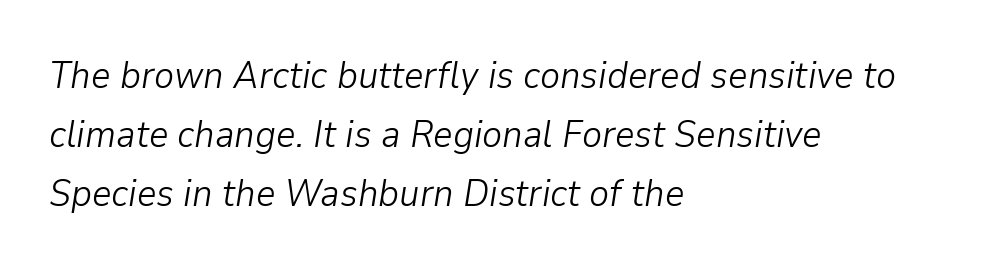
The image shows 38 px light type, italic (leaning right); set left-aligned, normal line spacing (1.55x), normal letter spacing, not underlined; low stroke contrast and a medium x-height.
